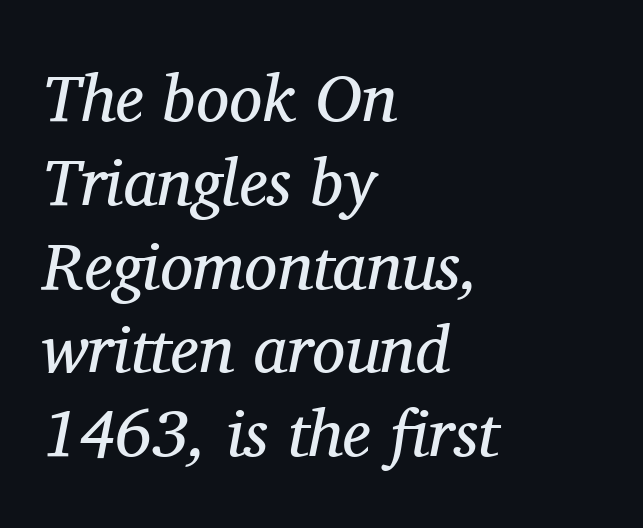
The image shows 66 px regular-weight serif type, italic (leaning right); set left-aligned, normal line spacing (1.27x), normal letter spacing, not underlined; medium stroke contrast and a medium x-height.
